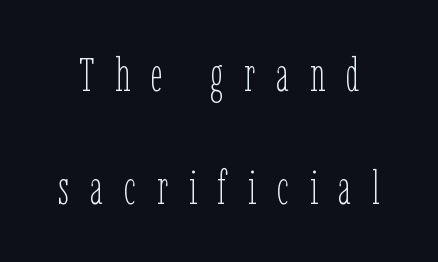
Students, observe: this is what heavily led, spacious text looks like. The face used here is rendered with a markedly widened letterfit. Unmarked baselines from the first word to the last. Is there any slant? The stems are plumb. Is this a fixed-width face? No — the glyphs have proportional, varying widths. Stem width sits at or under what a default text font uses.
